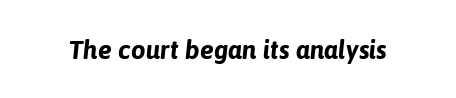
Plain, unruled lines of type. The type is set solid horizontally, with unmodified tracking. Heft: maximum for text — a bold. The passage shown leans; its letterforms are oblique.
